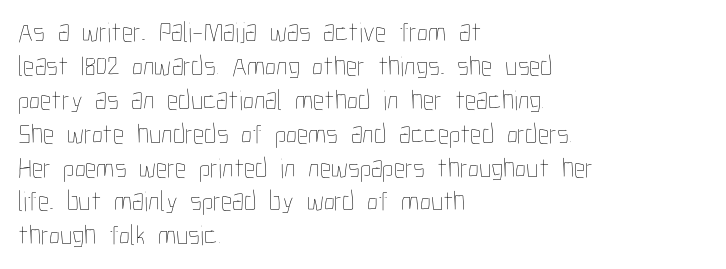
The image shows 28 px thin, condensed type, upright; set left-aligned, line spacing 1.21x, normal letter spacing, not underlined; low stroke contrast and a medium x-height.
